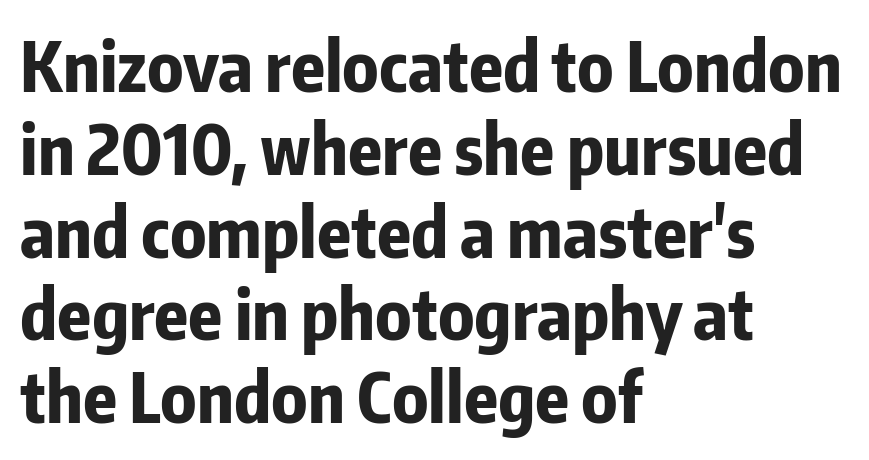
{"serif": "no", "italic": "no", "bold": "yes", "weight": "bold", "width": "condensed", "stroke_contrast": "low", "x_height": "medium", "monospaced": "no", "underline": "no", "align": "left", "line_spacing_ratio": 1.2, "letter_spacing": "normal", "letter_spacing_em": 0.0, "glyph_px": 69}
